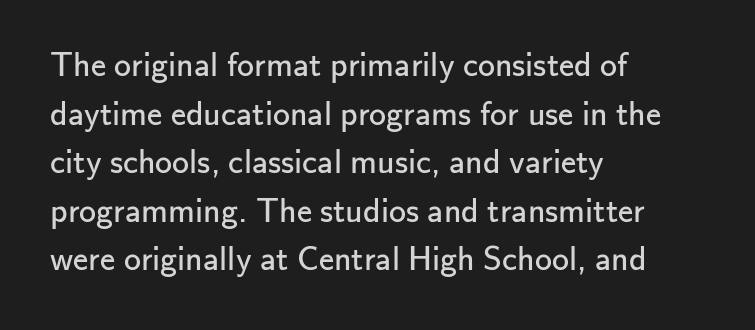
Stroke mass is kept to a normal reading level or below. Where is the straight margin? On the left. Any mark beneath the type? The region is blank. Nothing unusual about the tracking: characters are spaced as the font intends. Does the type have serifs? No, each stem ends abruptly. If you measured baseline to baseline, you'd find a middling distance.
